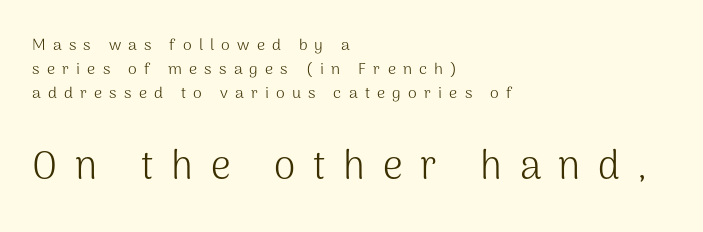
Baseline-to-baseline distance is the conventional proportion of letter height. Caption: multi-line text, flush left, ragged right. The specimen omits any rule beneath the text block's lines. Honestly, the letter spacing is so wide it's the main thing you notice. Reading top to bottom, the characters get bigger at the block break.
